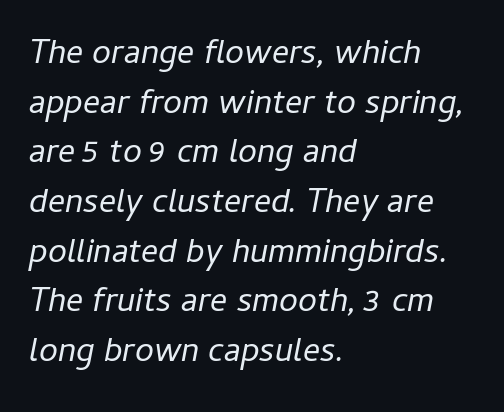
Look at the tracking — it's just the regular setting, nothing added. Compared with ordinary roman type, these characters are visibly tilted. No extra ink here — the face is not bold. The block of text has a typical density, with ordinary space between rows. Spacing verdict: proportional, widths tailored to each character.
